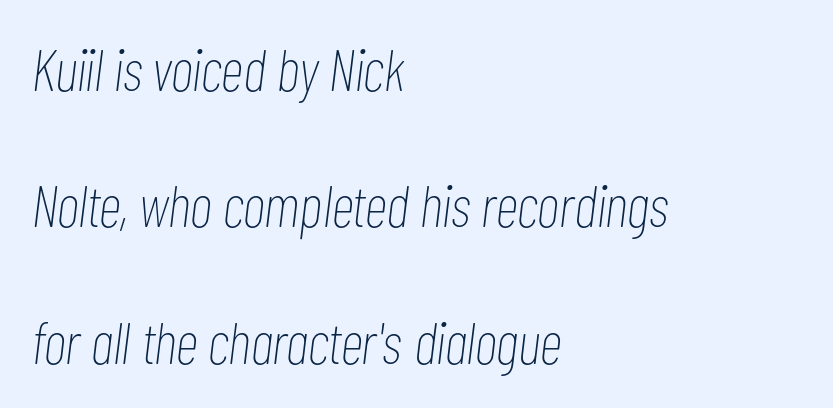
The image shows 59 px thin, condensed type, italic (leaning right); set left-aligned, loose line spacing (2.31x), normal letter spacing, not underlined; low stroke contrast and a medium x-height.
